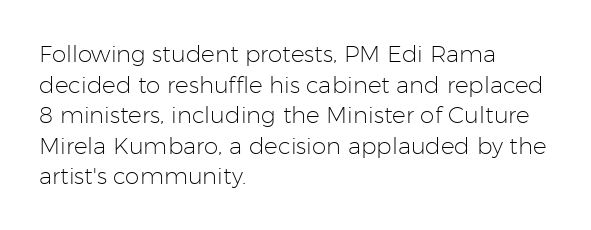
Q: Is the text bold? A: No.
Q: Is the text italic (slanted)? A: No, it is upright.
Q: Is the text underlined? A: No.
Q: How is the paragraph aligned? A: Left-aligned.
Q: Is the spacing between letters normal or unusually wide? A: Normal.
Q: Is the spacing between lines tight, normal or loose? A: Normal.
